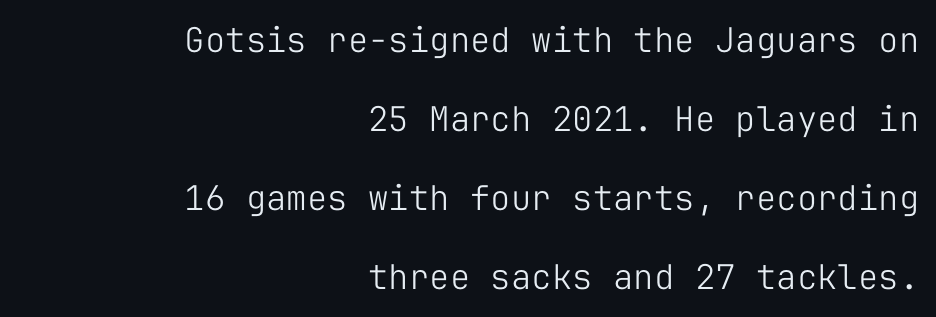
Lines of text with bare space underneath. Notice the wide empty band between every row — that's loose leading. Serifs: no, the terminals of the letterforms are clean. Where is the straight margin? On the right. A typesetter would call this zero additional tracking.
